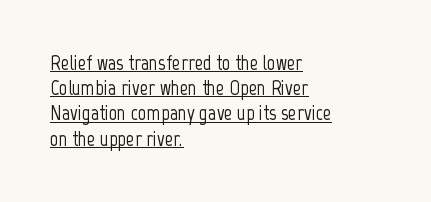
{"italic": "no", "underline": "yes", "align": "left", "line_spacing_ratio": 1.2, "letter_spacing": "normal", "letter_spacing_em": 0.0, "glyph_px": 21}
